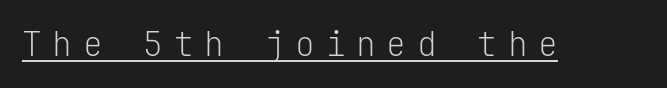
{"serif": "no", "italic": "no", "bold": "no", "weight": "light", "width": "normal", "stroke_contrast": "low", "x_height": "medium", "monospaced": "yes", "underline": "yes", "letter_spacing": "wide", "letter_spacing_em": 0.32, "glyph_px": 33}
